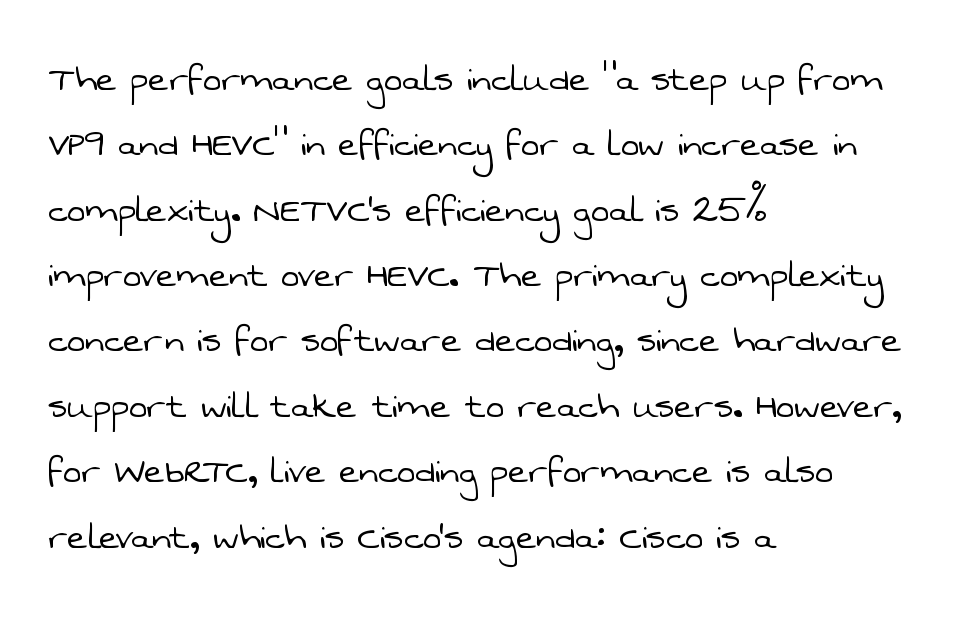
{"serif": "no", "bold": "no", "weight": "light", "width": "normal", "stroke_contrast": "low", "x_height": "medium", "monospaced": "no", "underline": "no", "align": "left", "line_spacing": "normal", "line_spacing_ratio": 1.52, "letter_spacing": "normal", "letter_spacing_em": 0.0, "glyph_px": 43}
